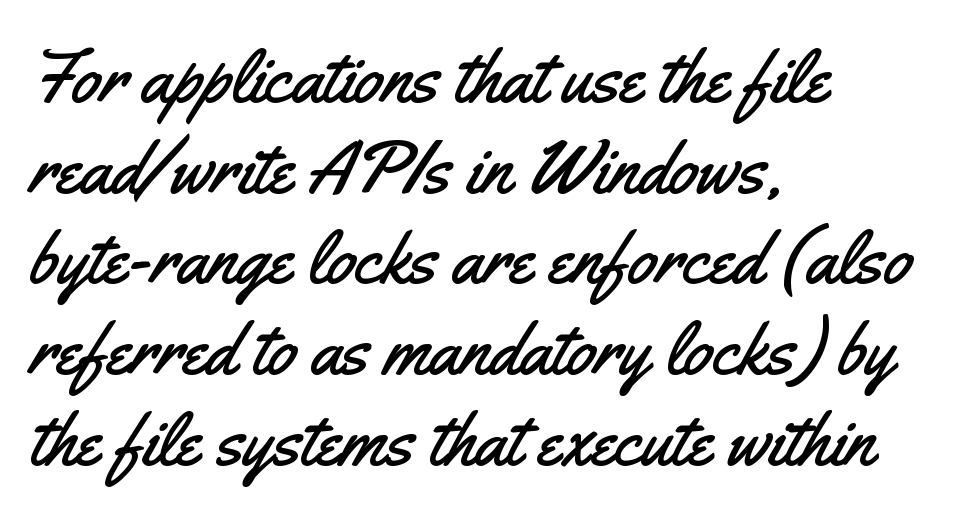
Q: Is the text italic (slanted)? A: Yes.
Q: Is the typeface a serif or a sans-serif typeface? A: Sans-serif.
Q: Is the text underlined? A: No.
Q: How is the paragraph aligned? A: Left-aligned.
Q: Is the spacing between letters normal or unusually wide? A: Normal.
Q: Width (condensed, normal, or wide)? A: Condensed.
Q: Stroke contrast? A: Medium.
Q: x-height? A: Small.
Q: Monospaced? A: No.
